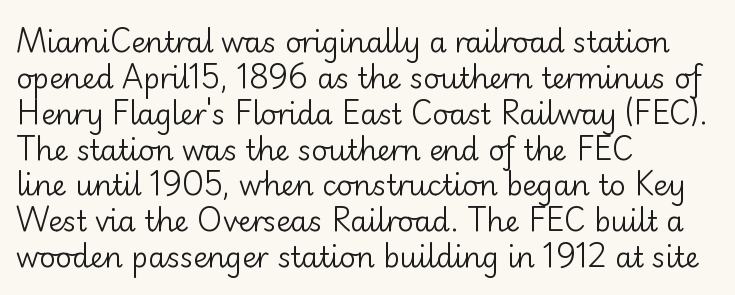
The image shows 28 px regular-weight sans-serif type, upright; set left-aligned, normal line spacing (1.28x), normal letter spacing, not underlined; low stroke contrast and a small x-height.
